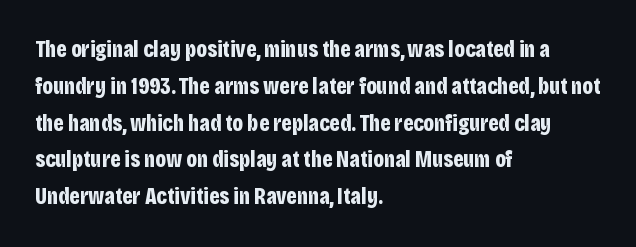
The image shows 23 px bold type, upright; set left-aligned, normal line spacing (1.6x), normal letter spacing, not underlined.
